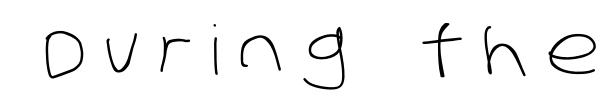
The image shows 68 px light sans-serif type; set unusually wide letter spacing (+0.26 em), not underlined; low stroke contrast and a large x-height.
